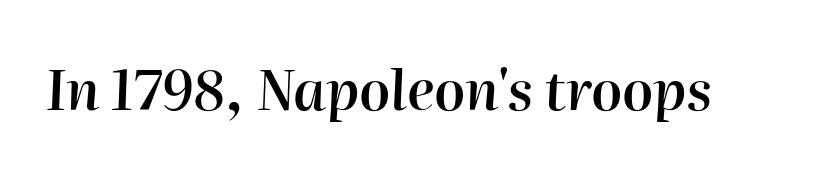
{"italic": "yes", "lean": "right", "slant_degrees": 2, "bold": "semi", "weight": "semibold", "width": "normal", "stroke_contrast": "high", "x_height": "medium", "monospaced": "no", "underline": "no", "letter_spacing": "normal", "letter_spacing_em": 0.0, "glyph_px": 55}
